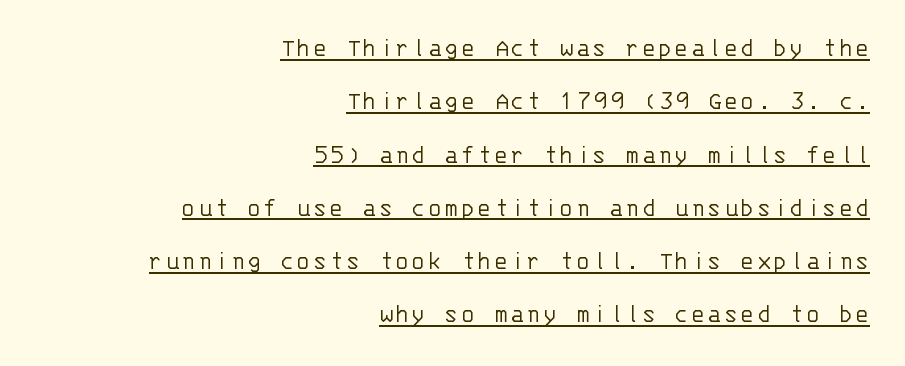
Q: Is the text bold? A: No.
Q: Is the text italic (slanted)? A: No, it is upright.
Q: Is the text underlined? A: Yes.
Q: How is the paragraph aligned? A: Right-aligned.
Q: Is the spacing between lines tight, normal or loose? A: Loose.
